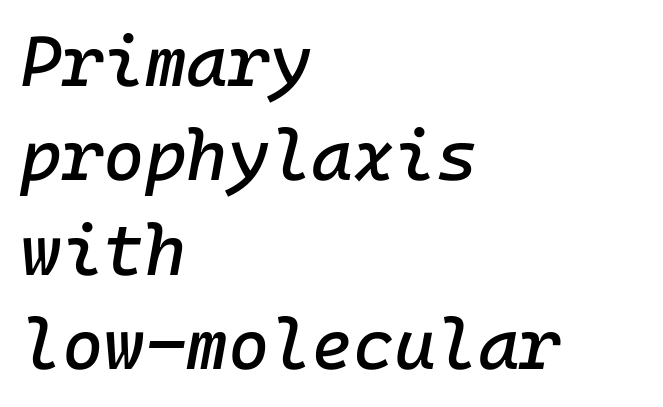
The rag falls on the right side of this text block. Whoever set this chose a conventional vertical rhythm. Anything drawn beneath the words? Only blank space. Students, note that the glyphs here touch the page at normal intervals. Tall strokes in this sample are angled rather than plumb.
